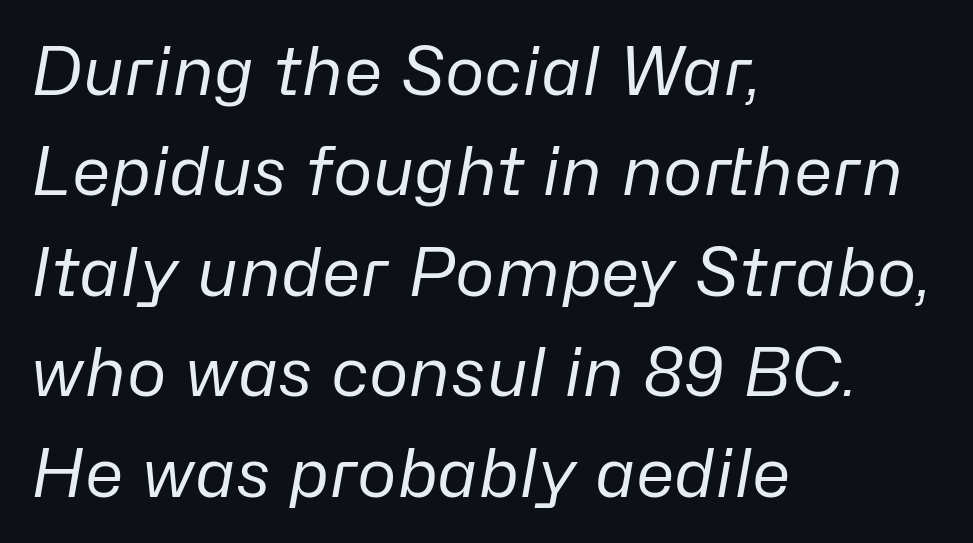
The image shows 67 px regular-weight type, italic (leaning right); set left-aligned, normal line spacing (1.5x), normal letter spacing, not underlined; low stroke contrast and a medium x-height.
